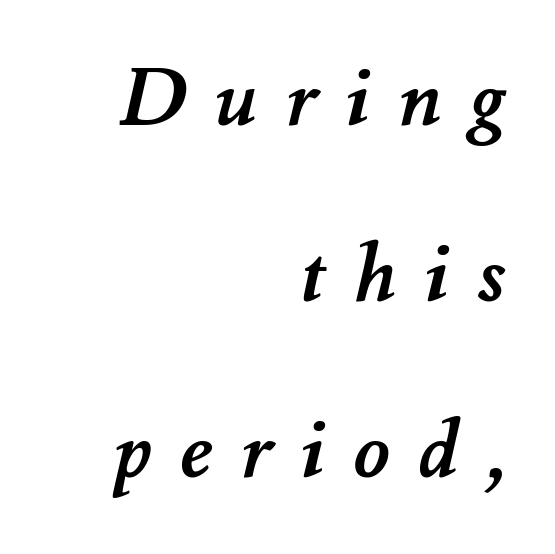
Compared with an ordinary text face, these strokes are far heavier — a full bold. Proportional: the letters do not fall into vertical columns. Lines of text with bare space underneath. Widely set lines give the paragraph a tall, airy silhouette. Caption: multi-line text, flush right, ragged left.
